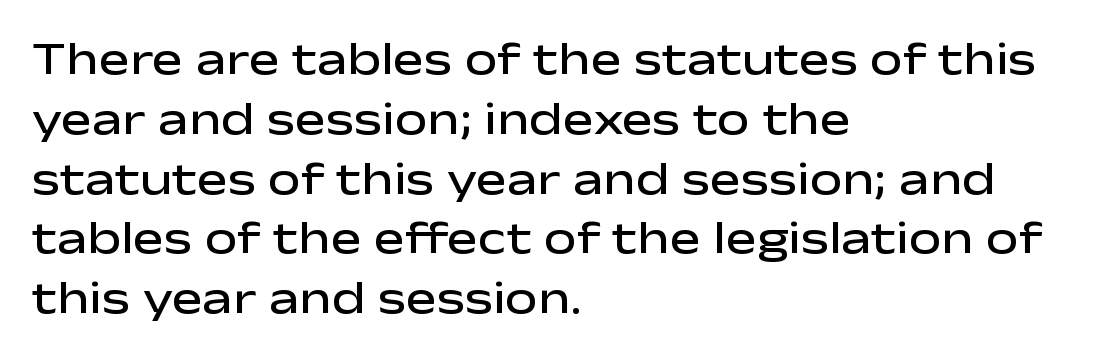
{"serif": "no", "italic": "no", "bold": "semi", "weight": "semibold", "width": "wide", "stroke_contrast": "low", "x_height": "medium", "monospaced": "no", "underline": "no", "align": "left", "line_spacing": "normal", "line_spacing_ratio": 1.3, "letter_spacing": "normal", "letter_spacing_em": 0.0, "glyph_px": 46}
